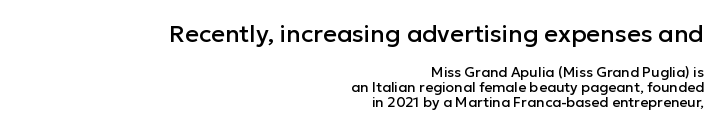
{"italic": "no", "underline": "no", "align": "right", "line_spacing": "tight", "line_spacing_ratio": 1.08, "letter_spacing": "normal", "letter_spacing_em": 0.0, "larger_block": "first", "size_ratio": 1.71, "glyph_px": 24}
